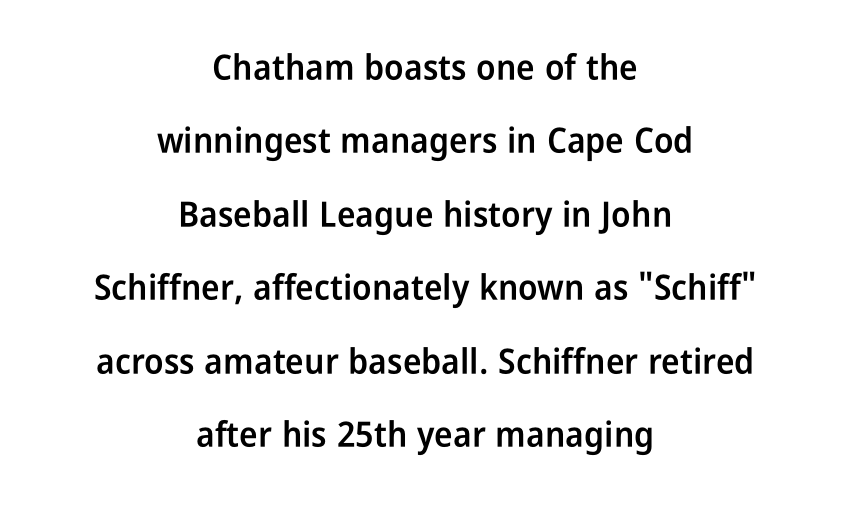
You could not count columns in this text — the font is proportionally spaced. Rendered with straight, roman letterforms. Default kerning and tracking; the words read as compact shapes. Each letter's strokes conclude bluntly, with no projecting serifs. These words are printed semibold, heavier than regular yet not bold. Visually the block forms a symmetrical silhouette, jagged on both flanks.
